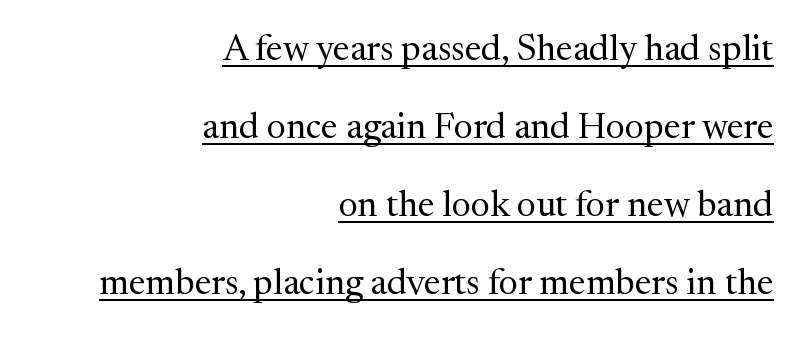
{"serif": "yes", "italic": "no", "bold": "no", "weight": "regular", "width": "normal", "stroke_contrast": "medium", "x_height": "medium", "monospaced": "no", "underline": "yes", "align": "right", "line_spacing": "loose", "line_spacing_ratio": 2.17, "letter_spacing": "normal", "letter_spacing_em": 0.0, "glyph_px": 36}
